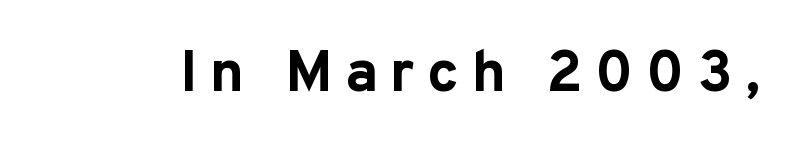
Spacing verdict: proportional, widths tailored to each character. Font category for this specimen: sans-serif. Posture: straight, roman, zero tilt. You could only call the tracking loose — the letters float apart.
